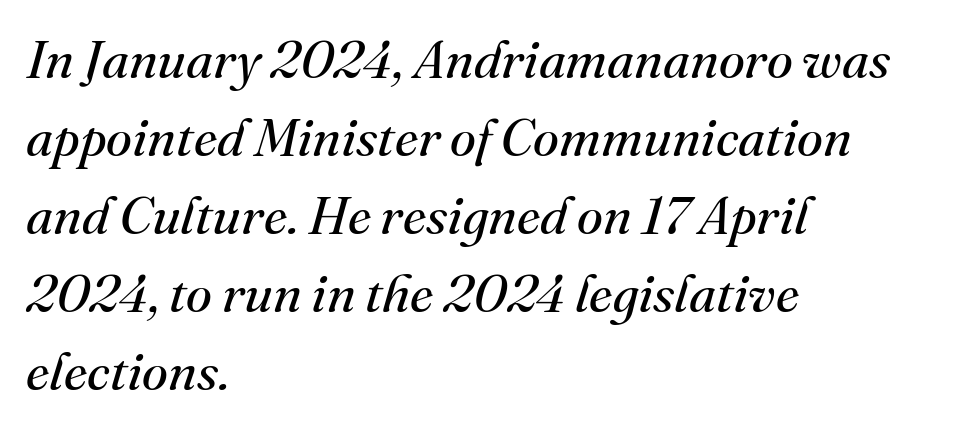
Q: Is the text bold? A: No.
Q: Is the text italic (slanted)? A: Yes, it leans right by about 16 degrees.
Q: Is the typeface a serif or a sans-serif typeface? A: Serif.
Q: Is the text underlined? A: No.
Q: How is the paragraph aligned? A: Left-aligned.
Q: Is the spacing between letters normal or unusually wide? A: Normal.
Q: Is the spacing between lines tight, normal or loose? A: Normal.
Q: Width (condensed, normal, or wide)? A: Normal.
Q: Stroke contrast? A: Medium.
Q: x-height? A: Small.
Q: Monospaced? A: No.
